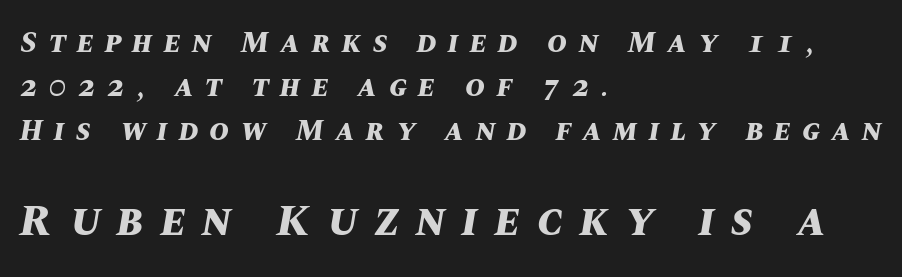
Q: Is the text bold? A: Yes.
Q: Is the text italic (slanted)? A: Yes, it leans right by about 10 degrees.
Q: Is the text underlined? A: No.
Q: How is the paragraph aligned? A: Left-aligned.
Q: Is the spacing between letters normal or unusually wide? A: Unusually wide.
Q: Is the spacing between lines tight, normal or loose? A: Normal.
Q: Which block of text is set in a larger size, the first (top) or the second (bottom)? A: The second (bottom) one.
Q: Width (condensed, normal, or wide)? A: Normal.
Q: Stroke contrast? A: Medium.
Q: x-height? A: Large.
Q: Monospaced? A: No.
